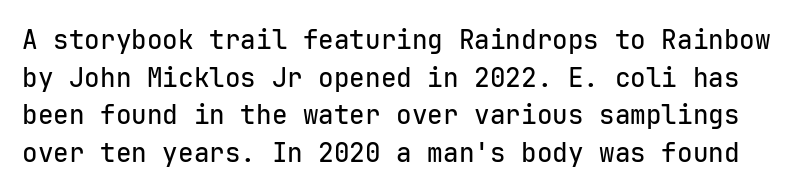
The image shows 26 px text type, upright; set normal line spacing (1.45x), normal letter spacing, not underlined.
